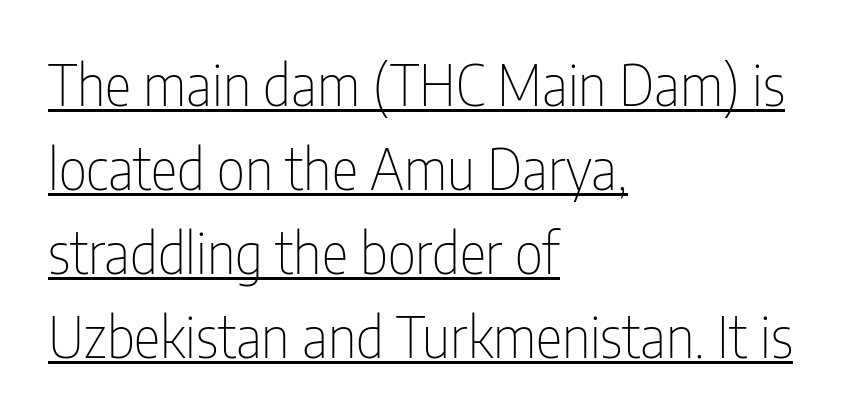
{"serif": "no", "italic": "no", "bold": "no", "weight": "thin", "width": "condensed", "stroke_contrast": "low", "x_height": "medium", "monospaced": "no", "underline": "yes", "align": "left", "line_spacing": "normal", "line_spacing_ratio": 1.5, "letter_spacing": "normal", "letter_spacing_em": 0.0, "glyph_px": 56}
